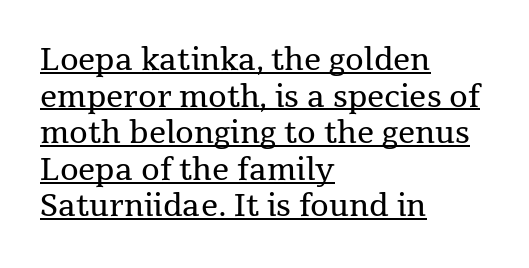
{"serif": "yes", "italic": "no", "bold": "no", "weight": "regular", "width": "normal", "stroke_contrast": "medium", "x_height": "medium", "monospaced": "no", "underline": "yes", "align": "left", "line_spacing_ratio": 1.22, "letter_spacing": "normal", "letter_spacing_em": 0.0, "glyph_px": 30}
